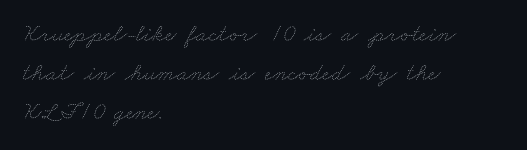
Q: Is the text bold? A: No.
Q: Is the text underlined? A: No.
Q: How is the paragraph aligned? A: Left-aligned.
Q: Is the spacing between letters normal or unusually wide? A: Normal.
Q: Is the spacing between lines tight, normal or loose? A: Normal.
